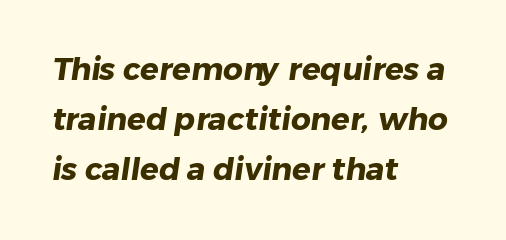
Q: Is the text bold? A: Yes.
Q: Is the typeface a serif or a sans-serif typeface? A: Sans-serif.
Q: Is the text underlined? A: No.
Q: How is the paragraph aligned? A: Left-aligned.
Q: Is the spacing between letters normal or unusually wide? A: Normal.
Q: Is the spacing between lines tight, normal or loose? A: Normal.
Q: Width (condensed, normal, or wide)? A: Normal.
Q: Stroke contrast? A: Low.
Q: x-height? A: Medium.
Q: Monospaced? A: No.
